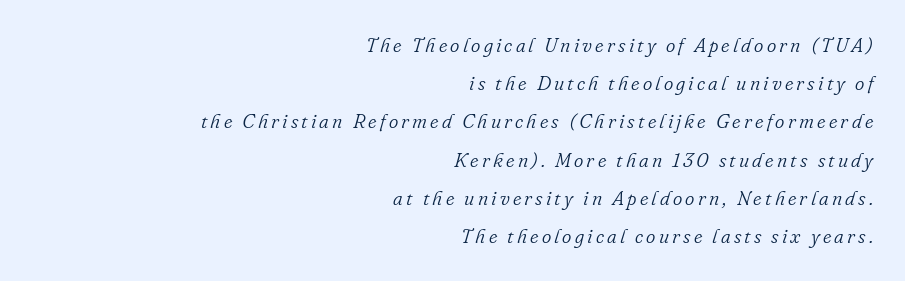
Q: Is the text bold? A: No.
Q: Is the text italic (slanted)? A: Yes, it leans right by about 16 degrees.
Q: Is the text underlined? A: No.
Q: How is the paragraph aligned? A: Right-aligned.
Q: Is the spacing between lines tight, normal or loose? A: Loose.
